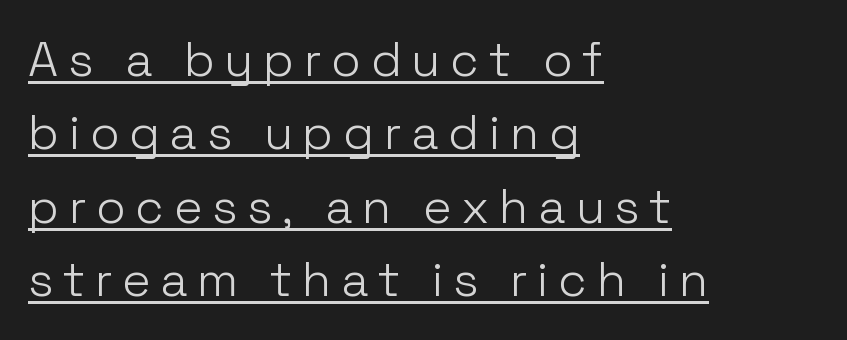
{"serif": "no", "italic": "no", "bold": "no", "weight": "light", "width": "normal", "stroke_contrast": "low", "x_height": "medium", "monospaced": "no", "underline": "yes", "align": "left", "line_spacing": "normal", "line_spacing_ratio": 1.53, "letter_spacing": "wide", "letter_spacing_em": 0.2, "glyph_px": 48}
